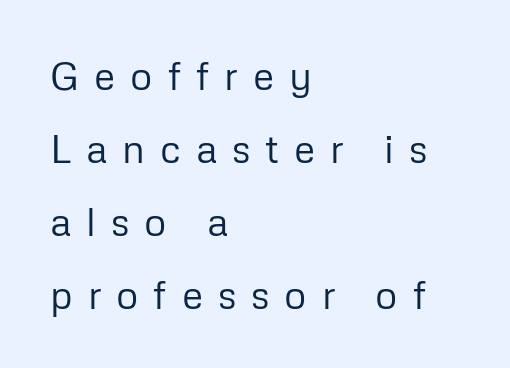
Rendered with straight, roman letterforms. Unbolded letterforms with no extra heft. The space directly below the letters is spotless. Typographically, this falls in the sans-serif category.
